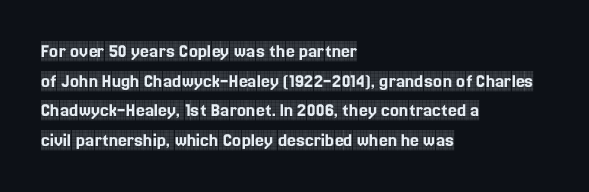
Q: Is the text italic (slanted)? A: No, it is upright.
Q: Is the text underlined? A: No.
Q: How is the paragraph aligned? A: Left-aligned.
Q: Is the spacing between letters normal or unusually wide? A: Normal.
Q: Is the spacing between lines tight, normal or loose? A: Normal.
